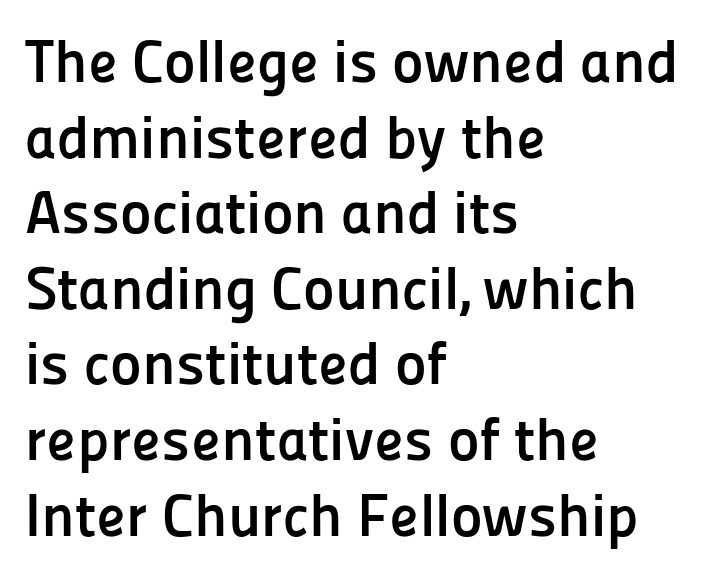
{"serif": "no", "italic": "no", "bold": "yes", "weight": "semibold", "width": "normal", "stroke_contrast": "low", "x_height": "medium", "monospaced": "no", "underline": "no", "align": "left", "line_spacing": "normal", "line_spacing_ratio": 1.26, "letter_spacing": "normal", "letter_spacing_em": 0.0, "glyph_px": 60}
